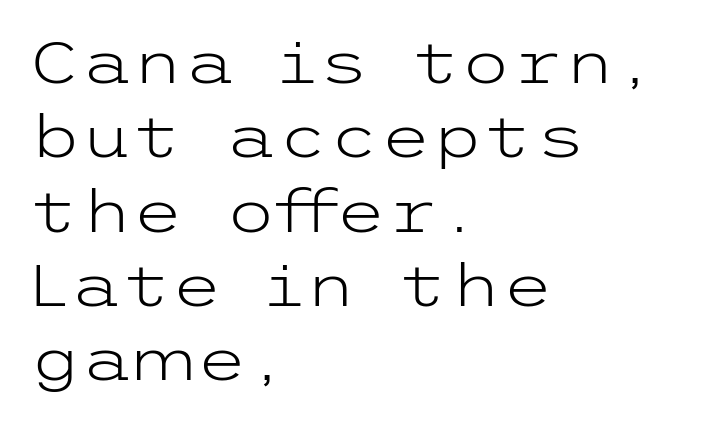
{"serif": "no", "italic": "no", "bold": "no", "weight": "light", "width": "wide", "stroke_contrast": "low", "x_height": "medium", "underline": "no", "align": "left", "line_spacing": "normal", "line_spacing_ratio": 1.26, "letter_spacing": "normal", "letter_spacing_em": 0.0, "glyph_px": 59}
